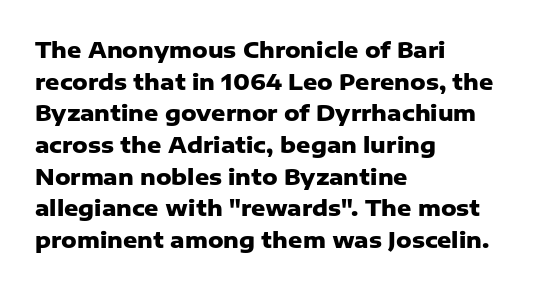
{"italic": "no", "bold": "yes", "underline": "no", "align": "left", "line_spacing": "normal", "line_spacing_ratio": 1.44, "letter_spacing": "normal", "letter_spacing_em": 0.0, "glyph_px": 22}
